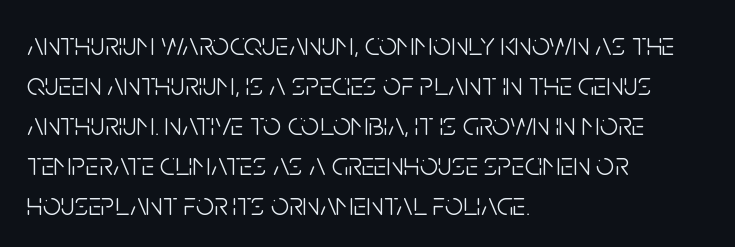
The image shows 32 px light, condensed sans-serif type, upright; set left-aligned, normal line spacing (1.25x), normal letter spacing, not underlined; low stroke contrast and a large x-height.
